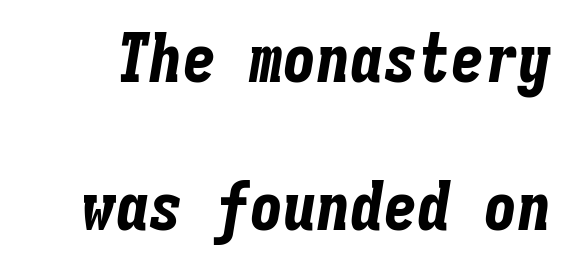
{"italic": "yes", "lean": "right", "slant_degrees": 9, "bold": "yes", "weight": "bold", "width": "condensed", "stroke_contrast": "low", "x_height": "medium", "monospaced": "yes", "underline": "no", "line_spacing": "loose", "line_spacing_ratio": 2.21, "letter_spacing": "normal", "letter_spacing_em": 0.0, "glyph_px": 67}
